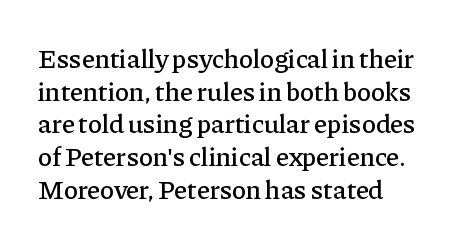
The image shows 27 px text type, upright; set left-aligned, line spacing 1.21x, normal letter spacing, not underlined.
